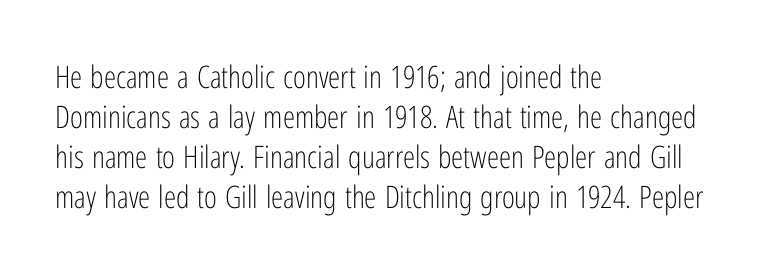
The image shows 31 px light, condensed sans-serif type, upright; set left-aligned, normal line spacing (1.29x), normal letter spacing, not underlined; low stroke contrast and a medium x-height.
